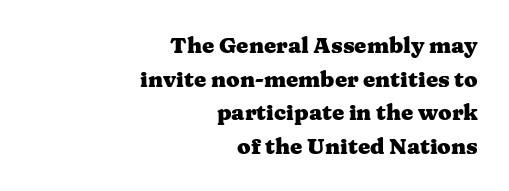
The image shows 22 px bold type, upright; set right-aligned, normal line spacing (1.53x), normal letter spacing, not underlined.
